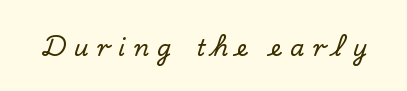
Q: Is the text italic (slanted)? A: Yes.
Q: Is the text underlined? A: No.
Q: Is the spacing between letters normal or unusually wide? A: Unusually wide.
